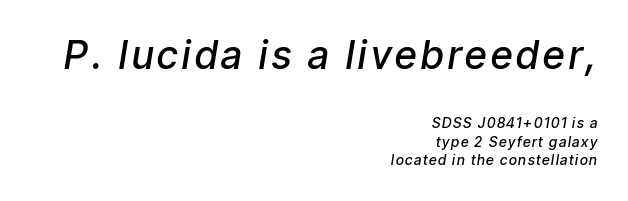
The lines are quadded right. Plain, unruled lines of type. The upper block of text is set noticeably larger than the block beneath it. This sample has the flowing, uneven cadence of proportional lettering.
